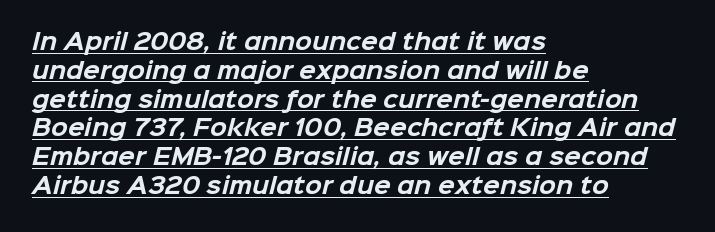
The image shows 22 px bold type; set left-aligned, normal line spacing (1.31x), normal letter spacing, underlined.
